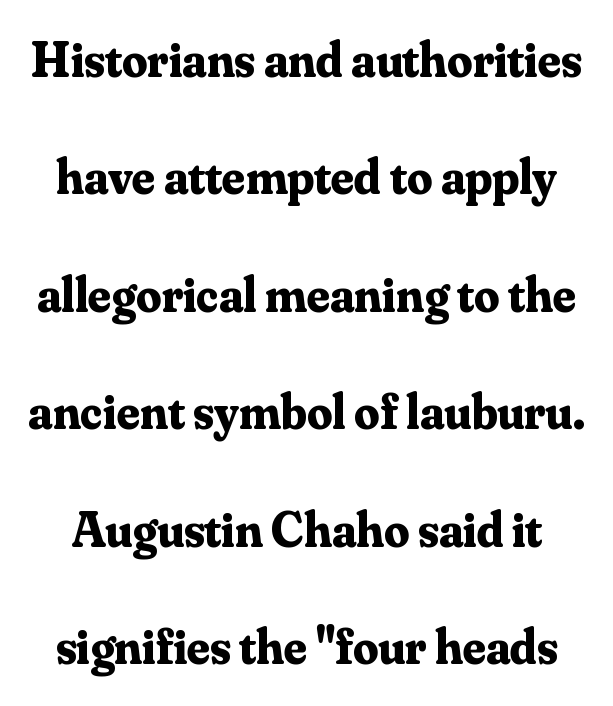
{"serif": "yes", "italic": "no", "bold": "yes", "weight": "bold", "width": "normal", "stroke_contrast": "medium", "x_height": "small", "monospaced": "no", "underline": "no", "line_spacing": "loose", "line_spacing_ratio": 2.35, "letter_spacing": "normal", "letter_spacing_em": 0.0, "glyph_px": 50}
